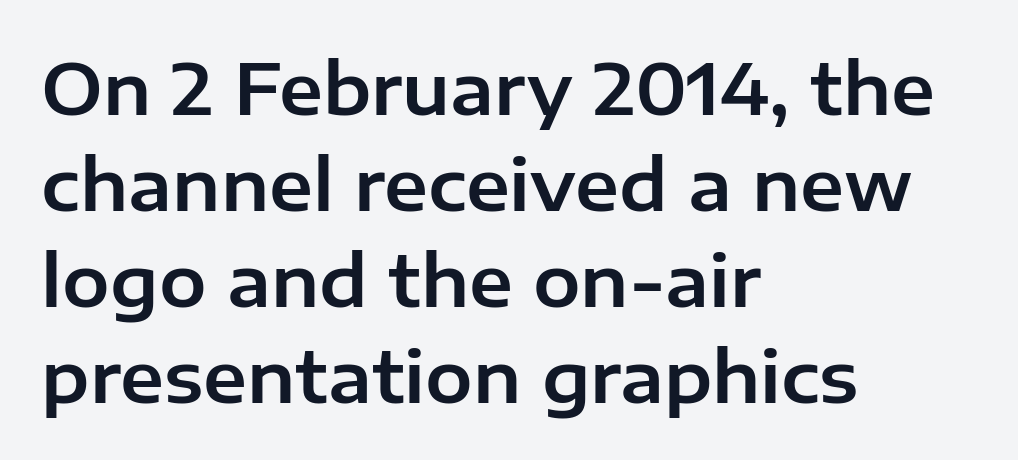
Looks like regular typesetting: each glyph gets only the width it needs. Type style note: lacks serifs. Underline: absent. Each line starts at the same left margin while the right side varies. The block of text has a typical density, with ordinary space between rows. The rendering keeps characters at their native spacing.
